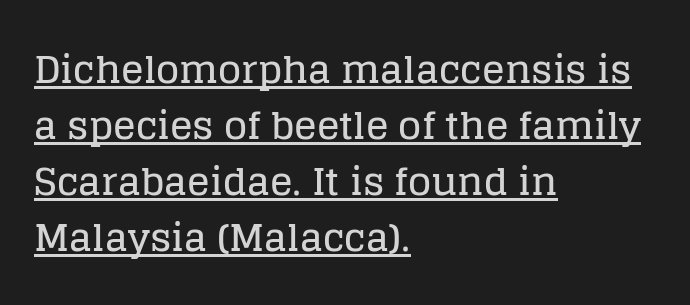
{"serif": "yes", "italic": "no", "width": "normal", "stroke_contrast": "low", "x_height": "large", "monospaced": "no", "underline": "yes", "align": "left", "line_spacing": "normal", "line_spacing_ratio": 1.47, "letter_spacing": "normal", "letter_spacing_em": 0.0, "glyph_px": 38}
